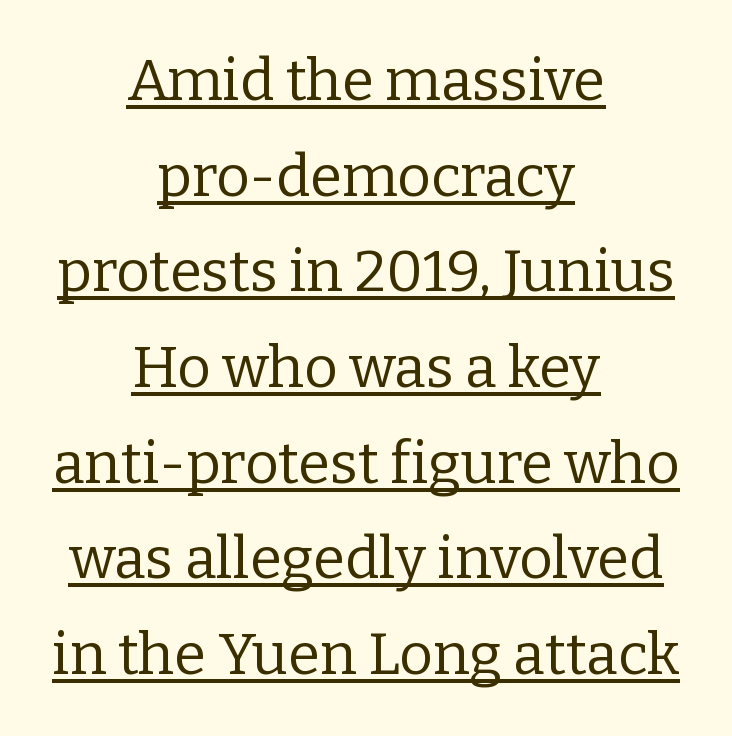
Q: Is the text bold? A: No.
Q: Is the text italic (slanted)? A: No, it is upright.
Q: Is the typeface a serif or a sans-serif typeface? A: Serif.
Q: Is the text underlined? A: Yes.
Q: How is the paragraph aligned? A: Centered.
Q: Is the spacing between letters normal or unusually wide? A: Normal.
Q: Is the spacing between lines tight, normal or loose? A: Normal.
Q: Width (condensed, normal, or wide)? A: Normal.
Q: Stroke contrast? A: Low.
Q: x-height? A: Medium.
Q: Monospaced? A: No.
